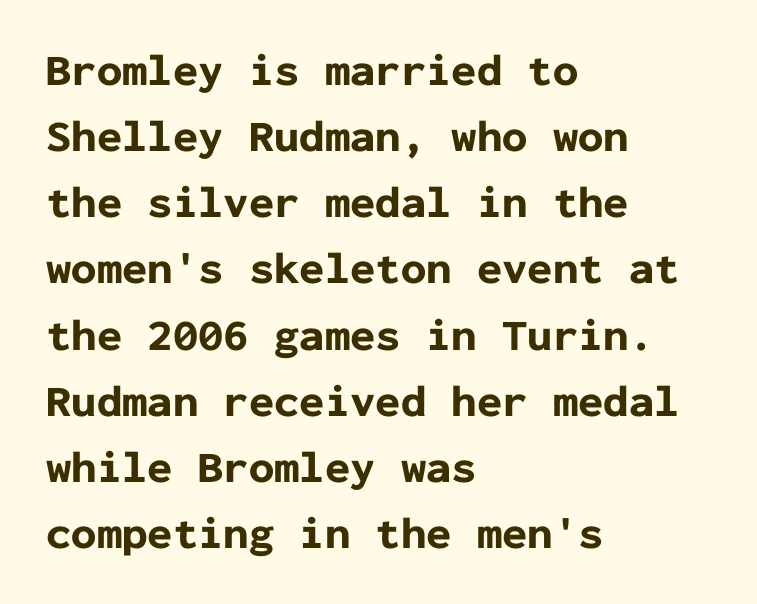
{"serif": "no", "italic": "no", "bold": "yes", "weight": "bold", "width": "normal", "stroke_contrast": "low", "x_height": "medium", "monospaced": "yes", "underline": "no", "align": "left", "line_spacing": "normal", "line_spacing_ratio": 1.47, "letter_spacing": "normal", "letter_spacing_em": 0.0, "glyph_px": 45}
